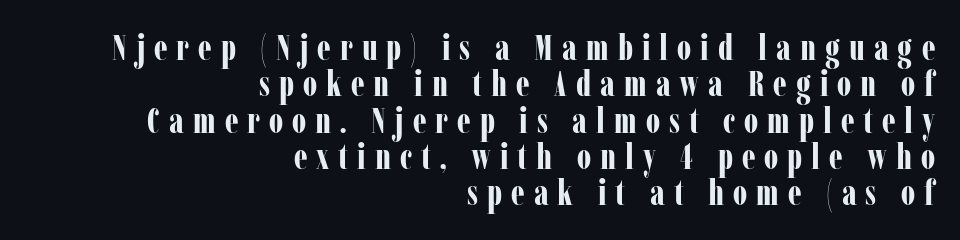
The image shows 36 px bold, condensed serif type, upright; set right-aligned, tight line spacing (1.01x), unusually wide letter spacing (+0.25 em), not underlined; low stroke contrast and a medium x-height.
